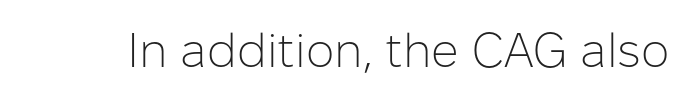
{"serif": "no", "italic": "no", "bold": "no", "weight": "light", "width": "normal", "stroke_contrast": "low", "x_height": "medium", "monospaced": "no", "underline": "no", "letter_spacing": "normal", "letter_spacing_em": 0.0, "glyph_px": 48}
